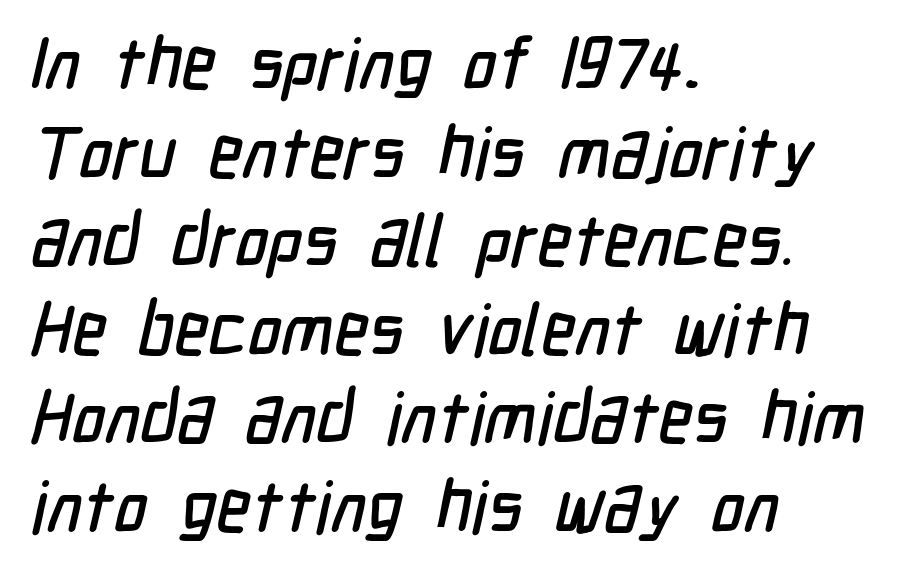
The image shows 72 px condensed sans-serif type; set left-aligned, line spacing 1.23x, normal letter spacing, not underlined; low stroke contrast and a medium x-height.
